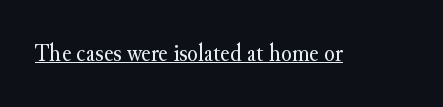
The image shows 25 px text type, upright; set normal letter spacing, underlined.
